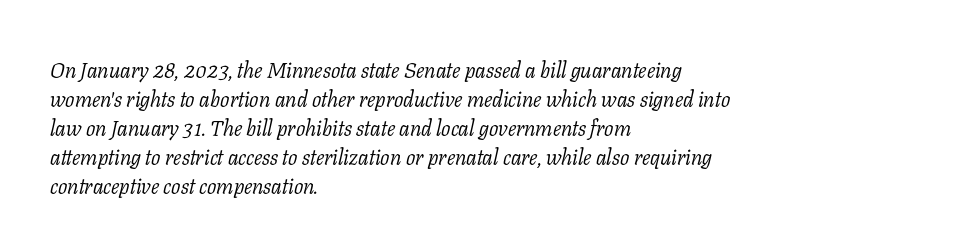
Q: Is the text bold? A: No.
Q: Is the text italic (slanted)? A: Yes, it leans right by about 11 degrees.
Q: Is the text underlined? A: No.
Q: How is the paragraph aligned? A: Left-aligned.
Q: Is the spacing between letters normal or unusually wide? A: Normal.
Q: Is the spacing between lines tight, normal or loose? A: Normal.
